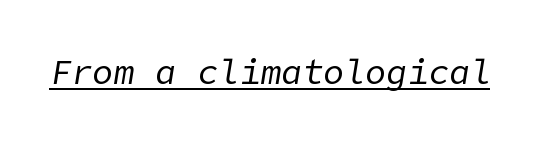
Q: Is the text bold? A: No.
Q: Is the text italic (slanted)? A: Yes, it leans right by about 9 degrees.
Q: Is the text underlined? A: Yes.
Q: Is the spacing between letters normal or unusually wide? A: Normal.
Q: Width (condensed, normal, or wide)? A: Normal.
Q: Stroke contrast? A: Low.
Q: x-height? A: Medium.
